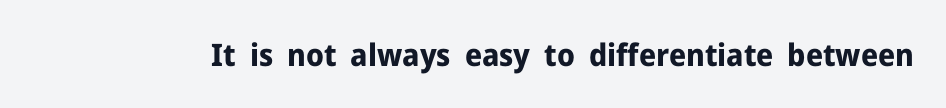
The image shows 31 px bold sans-serif type, upright; set normal letter spacing, not underlined; low stroke contrast and a medium x-height.
